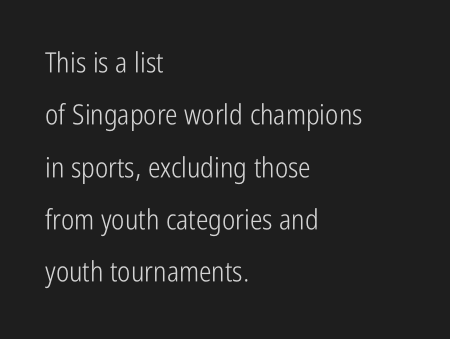
Unmarked baselines from the first word to the last. There is no visible air inserted between adjacent glyphs. Is the block centered? No — it sits flush against the left margin. Stroke terminals: plain, sans-serif. In terms of posture, this sample is upright. Is this a fixed-width face? No — the glyphs have proportional, varying widths.
